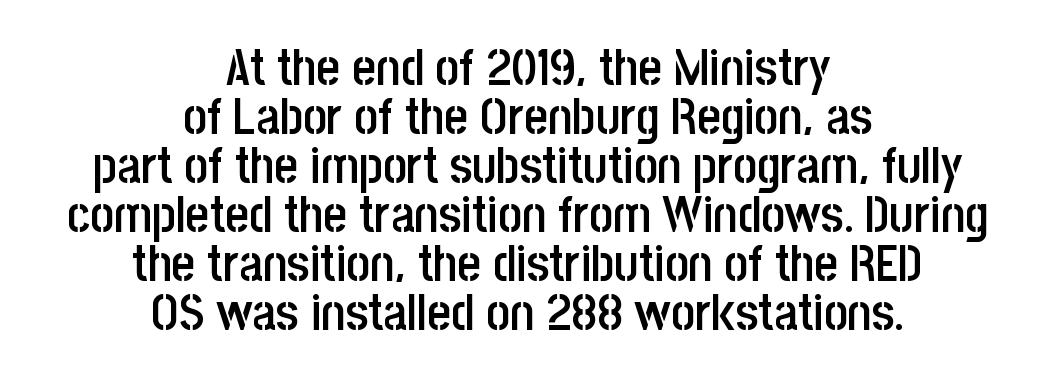
Does the type have serifs? No, each stem ends abruptly. Students, note that the glyphs here touch the page at normal intervals. Style check: upright. This block would grow much taller if given ordinary leading; it's compressed now. The paragraph has two soft edges and a firm central axis. Heft: intermediate — a semibold.
